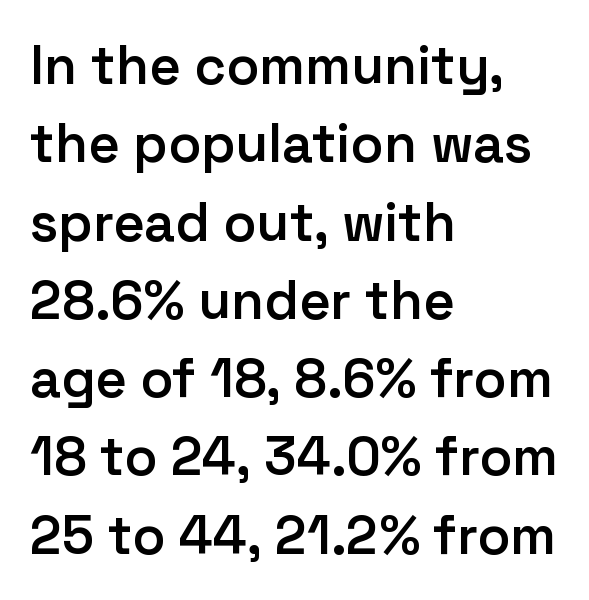
{"serif": "no", "italic": "no", "bold": "semi", "weight": "semibold", "width": "normal", "stroke_contrast": "low", "x_height": "medium", "monospaced": "no", "underline": "no", "align": "left", "line_spacing": "normal", "line_spacing_ratio": 1.45, "letter_spacing": "normal", "letter_spacing_em": 0.0, "glyph_px": 54}
